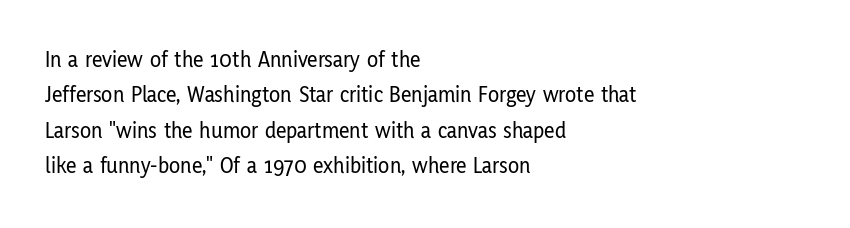
The image shows 23 px text type, upright; set left-aligned, normal line spacing (1.54x), normal letter spacing, not underlined.
